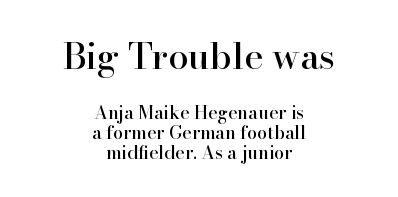
Q: Is the text italic (slanted)? A: No, it is upright.
Q: Is the typeface a serif or a sans-serif typeface? A: Serif.
Q: Is the text underlined? A: No.
Q: How is the paragraph aligned? A: Centered.
Q: Is the spacing between letters normal or unusually wide? A: Normal.
Q: Is the spacing between lines tight, normal or loose? A: Tight.
Q: Which block of text is set in a larger size, the first (top) or the second (bottom)? A: The first (top) one.
Q: Width (condensed, normal, or wide)? A: Normal.
Q: Stroke contrast? A: High.
Q: x-height? A: Small.
Q: Monospaced? A: No.
